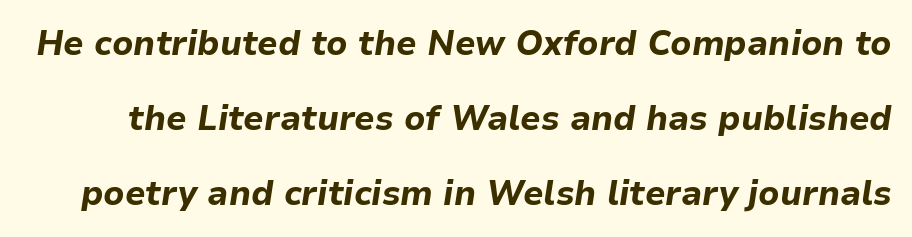
Q: Is the text bold? A: Yes.
Q: Is the text italic (slanted)? A: Yes, it leans right by about 9 degrees.
Q: Is the text underlined? A: No.
Q: Is the spacing between letters normal or unusually wide? A: Normal.
Q: Is the spacing between lines tight, normal or loose? A: Loose.
Q: Width (condensed, normal, or wide)? A: Normal.
Q: Stroke contrast? A: Low.
Q: x-height? A: Medium.
Q: Monospaced? A: No.
